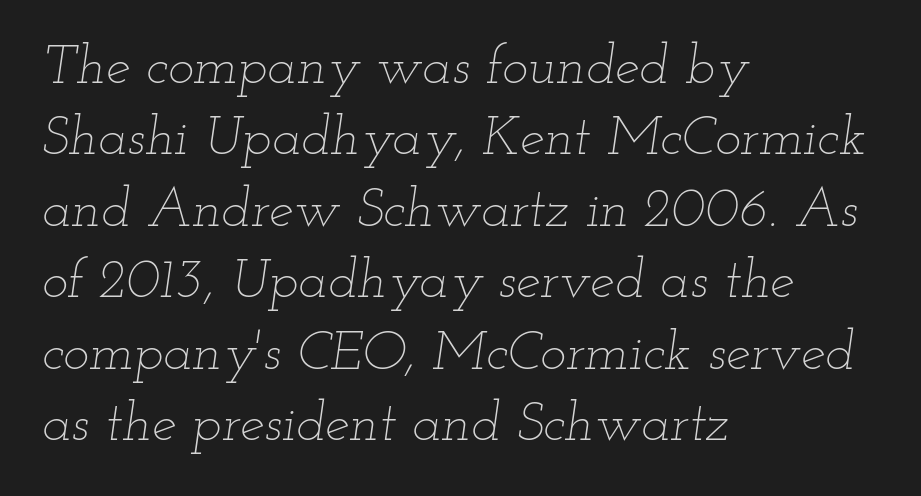
The image shows 55 px thin, wide type, italic (leaning right); set left-aligned, normal line spacing (1.3x), normal letter spacing, not underlined; low stroke contrast and a small x-height.
